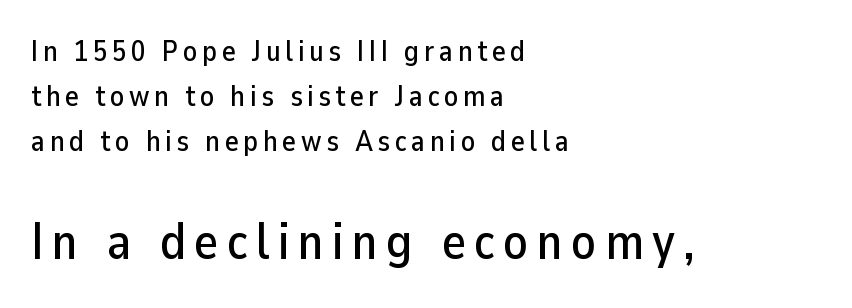
{"serif": "no", "italic": "no", "width": "normal", "stroke_contrast": "low", "x_height": "medium", "monospaced": "no", "underline": "no", "align": "left", "line_spacing": "normal", "line_spacing_ratio": 1.55, "larger_block": "second", "size_ratio": 1.76, "glyph_px": 51}
